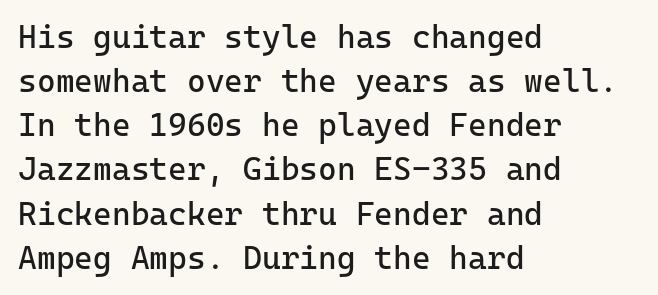
Q: Is the text bold? A: No.
Q: Is the text italic (slanted)? A: No, it is upright.
Q: Is the typeface a serif or a sans-serif typeface? A: Sans-serif.
Q: Is the text underlined? A: No.
Q: How is the paragraph aligned? A: Left-aligned.
Q: Is the spacing between letters normal or unusually wide? A: Normal.
Q: Is the spacing between lines tight, normal or loose? A: Normal.
Q: Width (condensed, normal, or wide)? A: Normal.
Q: Stroke contrast? A: Low.
Q: x-height? A: Medium.
Q: Monospaced? A: Yes.
